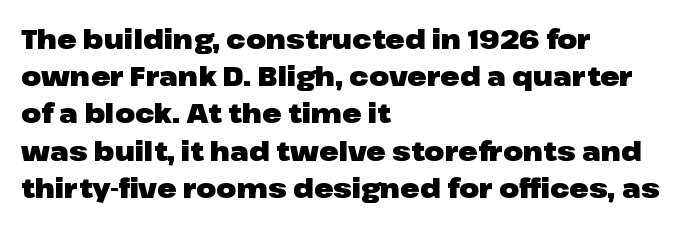
{"italic": "no", "bold": "yes", "underline": "no", "align": "left", "line_spacing": "normal", "line_spacing_ratio": 1.43, "letter_spacing": "normal", "letter_spacing_em": 0.0, "glyph_px": 26}
